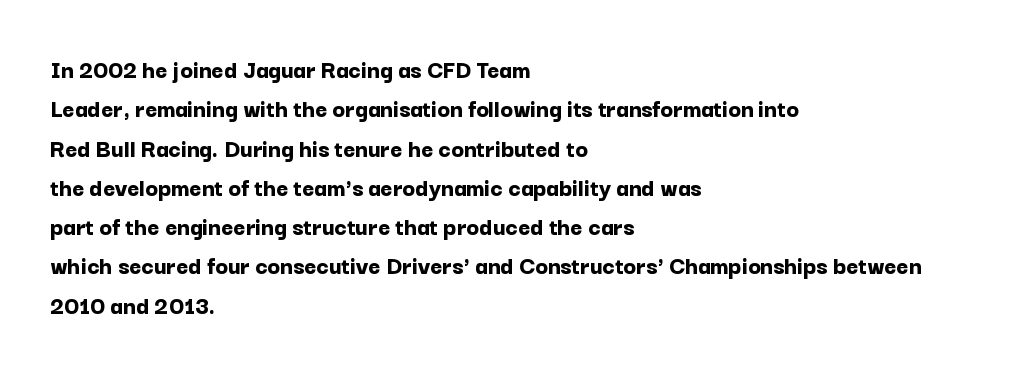
{"italic": "no", "bold": "yes", "underline": "no", "align": "left", "line_spacing": "normal", "line_spacing_ratio": 1.51, "letter_spacing": "normal", "letter_spacing_em": 0.0, "glyph_px": 26}
